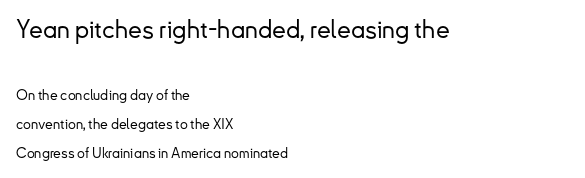
Compared with typical body copy, the letter spacing here is the same. Do the letters lean? They stand straight. Leftover space on each line is placed entirely after the last word. Clear beneath every line of the passage. If you measured baseline to baseline, you'd find a long distance.
